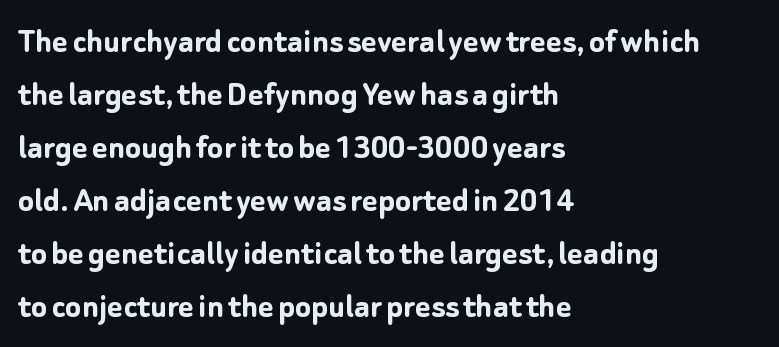
Q: Is the text bold? A: Yes.
Q: Is the text italic (slanted)? A: No, it is upright.
Q: Is the typeface a serif or a sans-serif typeface? A: Sans-serif.
Q: Is the text underlined? A: No.
Q: How is the paragraph aligned? A: Left-aligned.
Q: Is the spacing between letters normal or unusually wide? A: Normal.
Q: Is the spacing between lines tight, normal or loose? A: Normal.
Q: Width (condensed, normal, or wide)? A: Normal.
Q: Stroke contrast? A: Low.
Q: x-height? A: Medium.
Q: Monospaced? A: No.
